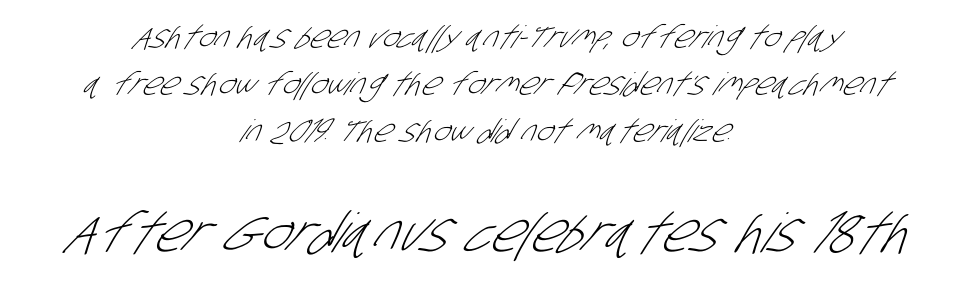
{"serif": "no", "bold": "no", "weight": "light", "width": "condensed", "stroke_contrast": "low", "x_height": "large", "monospaced": "no", "underline": "no", "align": "center", "line_spacing": "normal", "line_spacing_ratio": 1.51, "letter_spacing": "normal", "letter_spacing_em": 0.0, "larger_block": "second", "size_ratio": 1.74, "glyph_px": 54}
